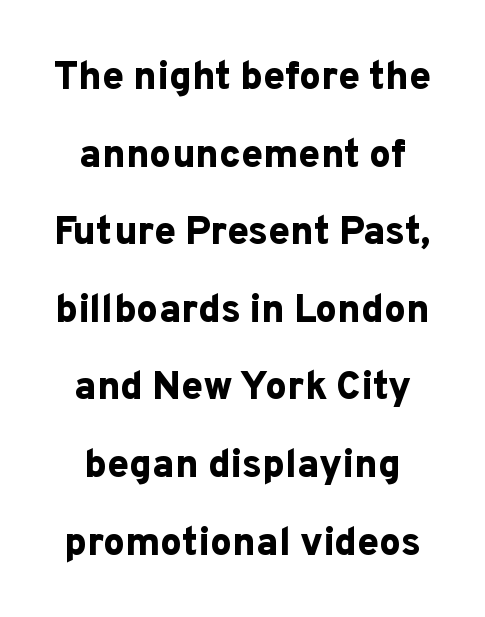
{"serif": "no", "italic": "no", "bold": "yes", "weight": "bold", "width": "normal", "stroke_contrast": "low", "x_height": "medium", "monospaced": "no", "underline": "no", "align": "center", "line_spacing": "loose", "line_spacing_ratio": 1.99, "letter_spacing": "normal", "letter_spacing_em": 0.0, "glyph_px": 39}
